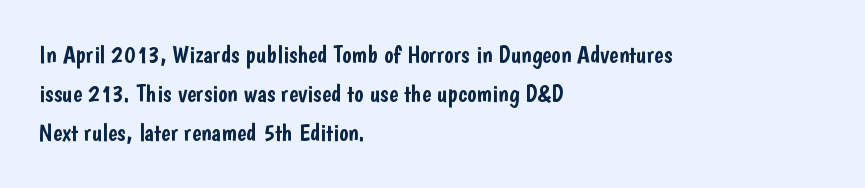
The image shows 25 px text type, upright; set left-aligned, normal line spacing (1.57x), normal letter spacing, not underlined.
